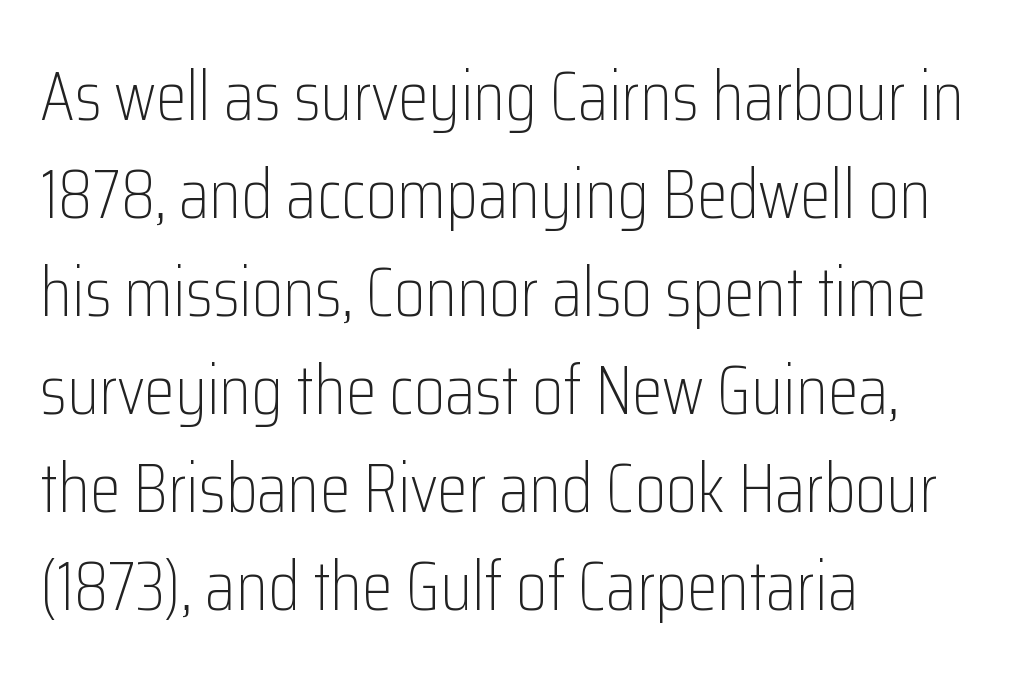
Q: Is the text bold? A: No.
Q: Is the text italic (slanted)? A: No, it is upright.
Q: Is the typeface a serif or a sans-serif typeface? A: Sans-serif.
Q: Is the text underlined? A: No.
Q: How is the paragraph aligned? A: Left-aligned.
Q: Is the spacing between letters normal or unusually wide? A: Normal.
Q: Is the spacing between lines tight, normal or loose? A: Normal.
Q: Width (condensed, normal, or wide)? A: Condensed.
Q: Stroke contrast? A: Low.
Q: x-height? A: Medium.
Q: Monospaced? A: No.
